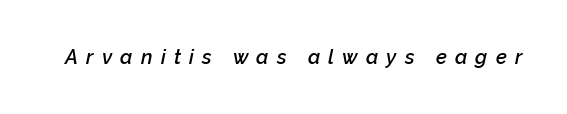
Q: Is the text bold? A: Semi-bold.
Q: Is the text italic (slanted)? A: Yes, it leans right by about 12 degrees.
Q: Is the text underlined? A: No.
Q: Is the spacing between letters normal or unusually wide? A: Unusually wide.
